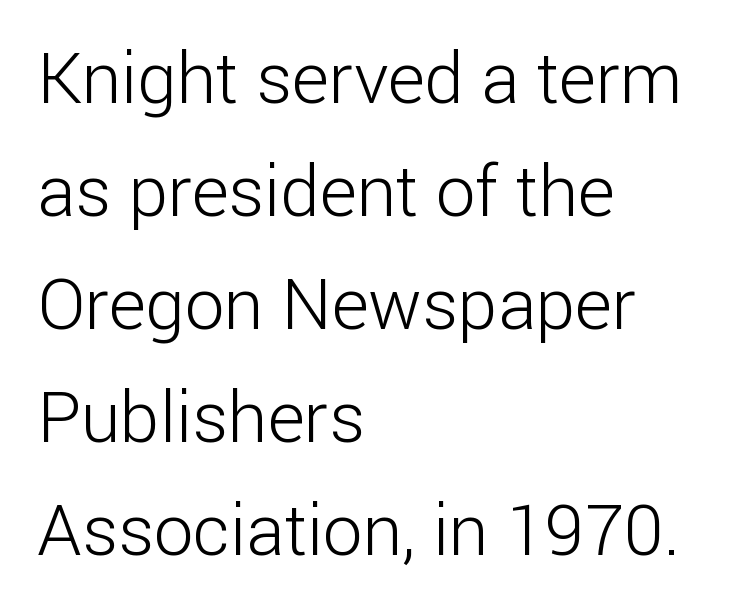
Q: Is the text bold? A: No.
Q: Is the text italic (slanted)? A: No, it is upright.
Q: Is the typeface a serif or a sans-serif typeface? A: Sans-serif.
Q: Is the text underlined? A: No.
Q: How is the paragraph aligned? A: Left-aligned.
Q: Is the spacing between letters normal or unusually wide? A: Normal.
Q: Is the spacing between lines tight, normal or loose? A: Normal.
Q: Width (condensed, normal, or wide)? A: Normal.
Q: Stroke contrast? A: Low.
Q: x-height? A: Medium.
Q: Monospaced? A: No.
